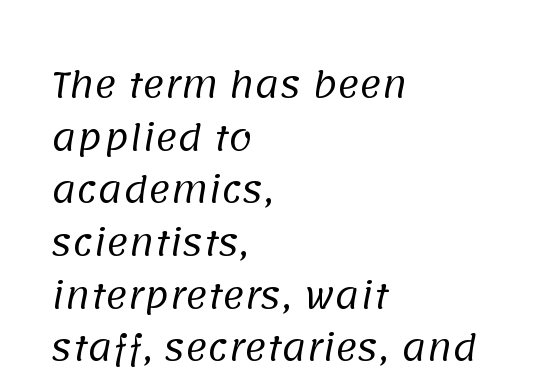
The letterforms sit at book weight or below. The rows are spaced the way most documents space them. Is this a fixed-width face? No — the glyphs have proportional, varying widths. Visually the block forms a straight wall on the left and a jagged coastline on the right.
